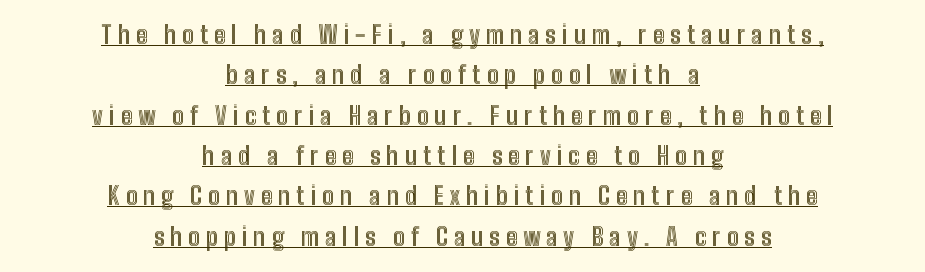
The image shows 24 px text type, upright; set centered, normal line spacing (1.68x), unusually wide letter spacing (+0.25 em), underlined.
